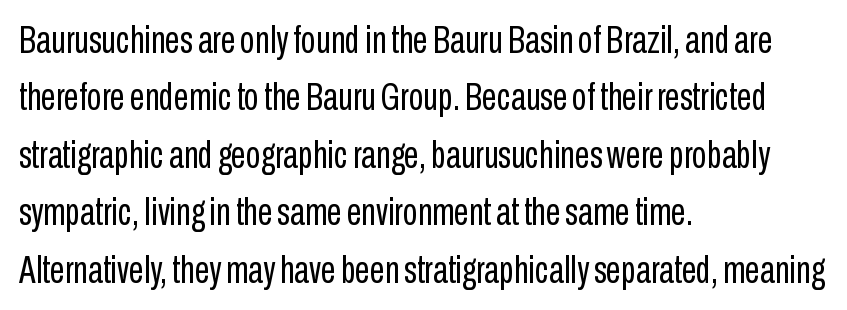
The image shows 38 px regular-weight, condensed sans-serif type, upright; set left-aligned, normal line spacing (1.51x), normal letter spacing, not underlined; low stroke contrast and a medium x-height.
